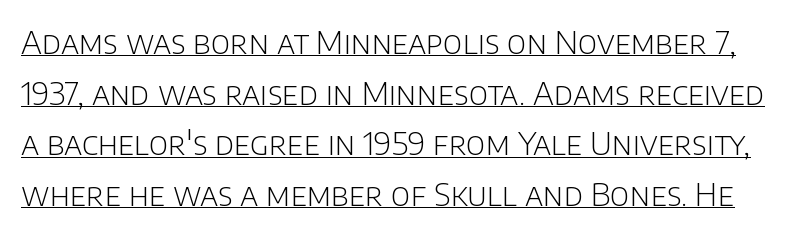
{"serif": "no", "italic": "no", "bold": "no", "weight": "light", "width": "normal", "stroke_contrast": "low", "x_height": "large", "monospaced": "no", "underline": "yes", "line_spacing": "normal", "line_spacing_ratio": 1.58, "letter_spacing": "normal", "letter_spacing_em": 0.0, "glyph_px": 32}
